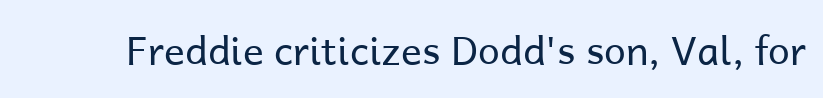
Q: Is the text bold? A: No.
Q: Is the text italic (slanted)? A: No, it is upright.
Q: Is the typeface a serif or a sans-serif typeface? A: Sans-serif.
Q: Is the text underlined? A: No.
Q: Is the spacing between letters normal or unusually wide? A: Normal.
Q: Width (condensed, normal, or wide)? A: Normal.
Q: Stroke contrast? A: Low.
Q: x-height? A: Medium.
Q: Monospaced? A: No.
